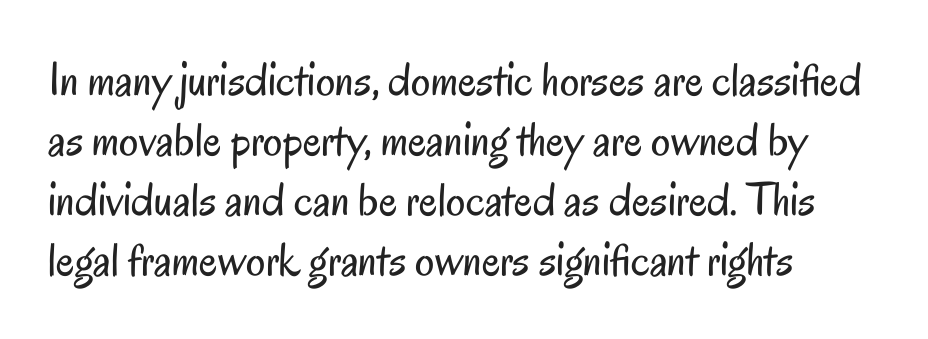
The image shows 48 px regular-weight, condensed sans-serif type, upright; set left-aligned, normal line spacing (1.25x), normal letter spacing, not underlined; low stroke contrast and a small x-height.
